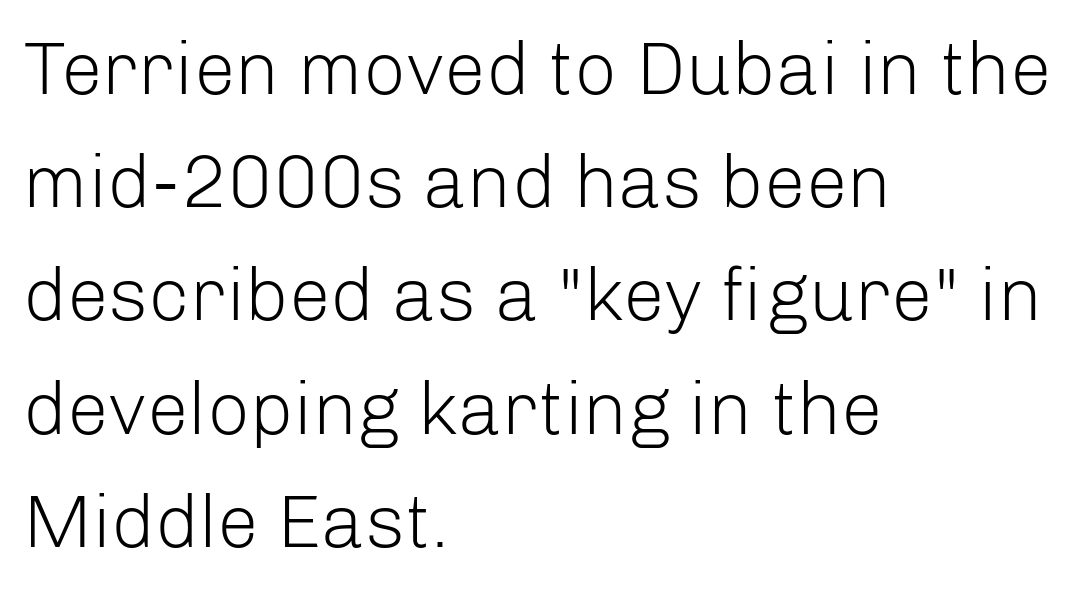
The image shows 75 px light sans-serif type, upright; set left-aligned, normal line spacing (1.51x), normal letter spacing, not underlined; low stroke contrast and a medium x-height.
